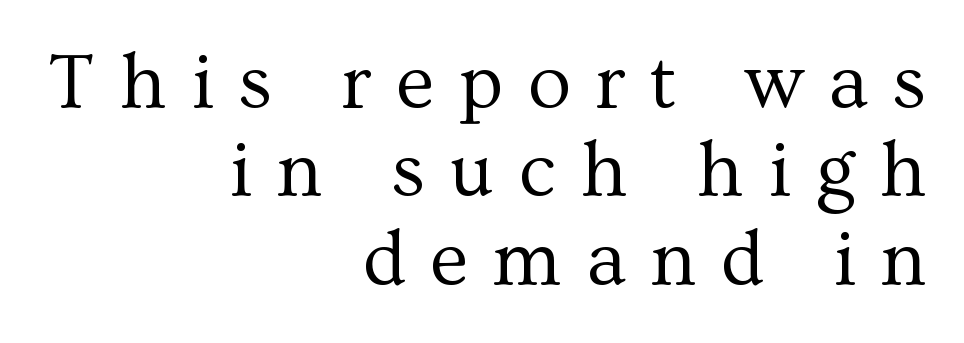
{"serif": "yes", "italic": "no", "bold": "no", "weight": "regular", "width": "normal", "stroke_contrast": "medium", "x_height": "medium", "monospaced": "no", "underline": "no", "align": "right", "line_spacing": "tight", "line_spacing_ratio": 1.12, "letter_spacing": "wide", "letter_spacing_em": 0.31, "glyph_px": 79}
